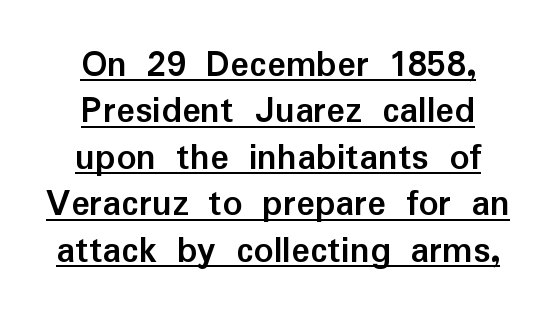
The image shows 39 px semibold sans-serif type, upright; set centered, line spacing 1.19x, normal letter spacing, underlined; low stroke contrast and a medium x-height.
